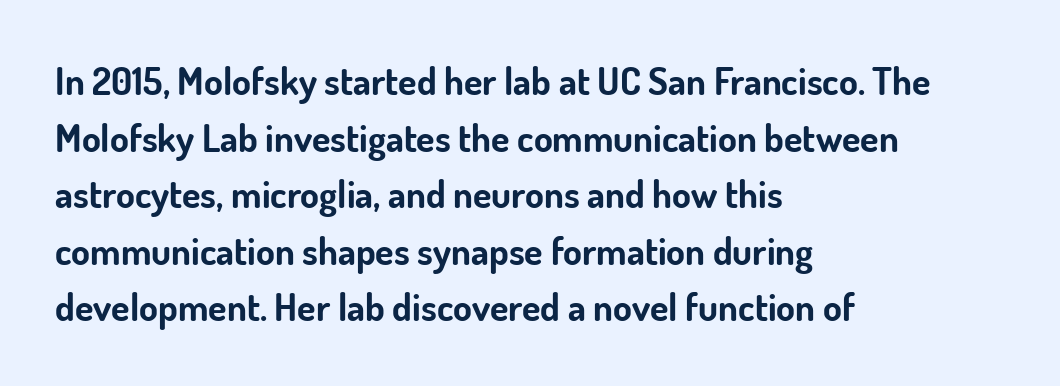
Q: Is the text bold? A: Yes.
Q: Is the text italic (slanted)? A: No, it is upright.
Q: Is the typeface a serif or a sans-serif typeface? A: Sans-serif.
Q: Is the text underlined? A: No.
Q: How is the paragraph aligned? A: Left-aligned.
Q: Is the spacing between letters normal or unusually wide? A: Normal.
Q: Is the spacing between lines tight, normal or loose? A: Normal.
Q: Width (condensed, normal, or wide)? A: Normal.
Q: Stroke contrast? A: Low.
Q: x-height? A: Small.
Q: Monospaced? A: No.
